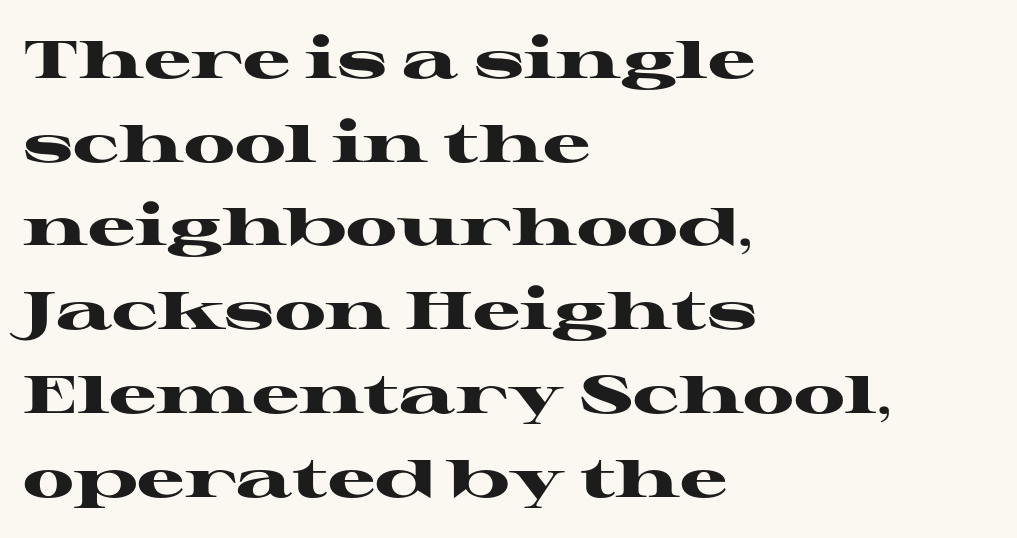
Italic: no, the glyphs are upright roman. A dark, heavy texture on the line: the type is bold. Layout note: lines flush left. The passage shown is typeset with a serif family.
